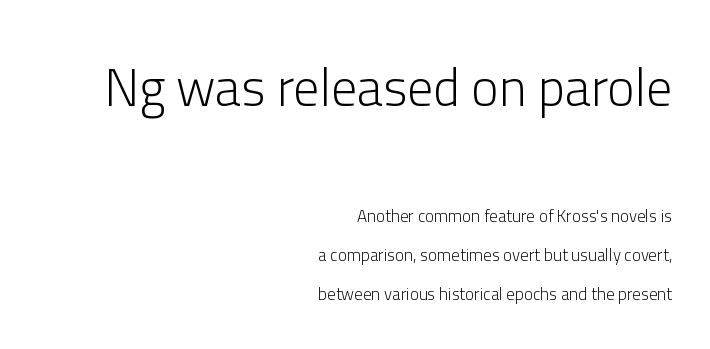
Q: Is the text bold? A: No.
Q: Is the text italic (slanted)? A: No, it is upright.
Q: Is the typeface a serif or a sans-serif typeface? A: Sans-serif.
Q: Is the text underlined? A: No.
Q: How is the paragraph aligned? A: Right-aligned.
Q: Is the spacing between letters normal or unusually wide? A: Normal.
Q: Is the spacing between lines tight, normal or loose? A: Loose.
Q: Which block of text is set in a larger size, the first (top) or the second (bottom)? A: The first (top) one.
Q: Width (condensed, normal, or wide)? A: Normal.
Q: Stroke contrast? A: Low.
Q: x-height? A: Medium.
Q: Monospaced? A: No.
